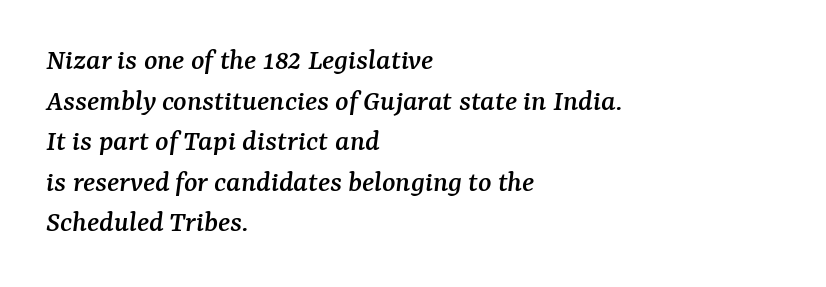
The image shows 31 px serif type, italic (leaning right); set left-aligned, normal line spacing (1.31x), normal letter spacing, not underlined; medium stroke contrast and a medium x-height.
